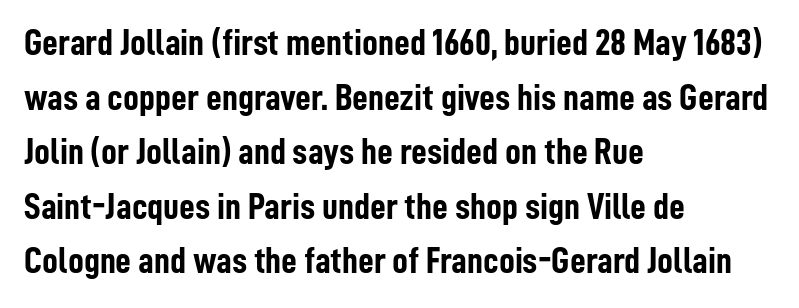
The image shows 39 px semibold, condensed sans-serif type, upright; set left-aligned, normal line spacing (1.4x), normal letter spacing, not underlined; low stroke contrast and a medium x-height.
